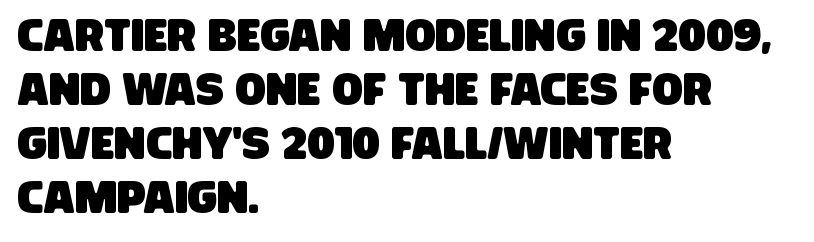
Between one letter and the next there's only the usual sliver of space. The letters advance in unequal steps, a hallmark of proportional type. The letters carry no serifs — their stems end cleanly without finishing strokes. This sample is left-justified, so line endings fall wherever the words run out.
